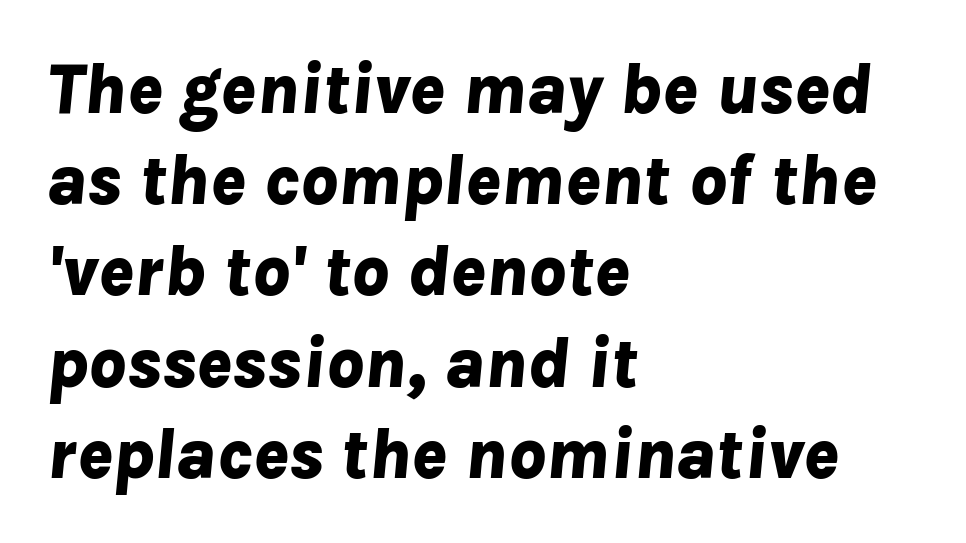
{"italic": "yes", "lean": "right", "slant_degrees": 8, "bold": "yes", "weight": "bold", "width": "normal", "stroke_contrast": "low", "x_height": "medium", "monospaced": "no", "underline": "no", "align": "left", "line_spacing": "normal", "line_spacing_ratio": 1.25, "letter_spacing": "normal", "letter_spacing_em": 0.0, "glyph_px": 73}
